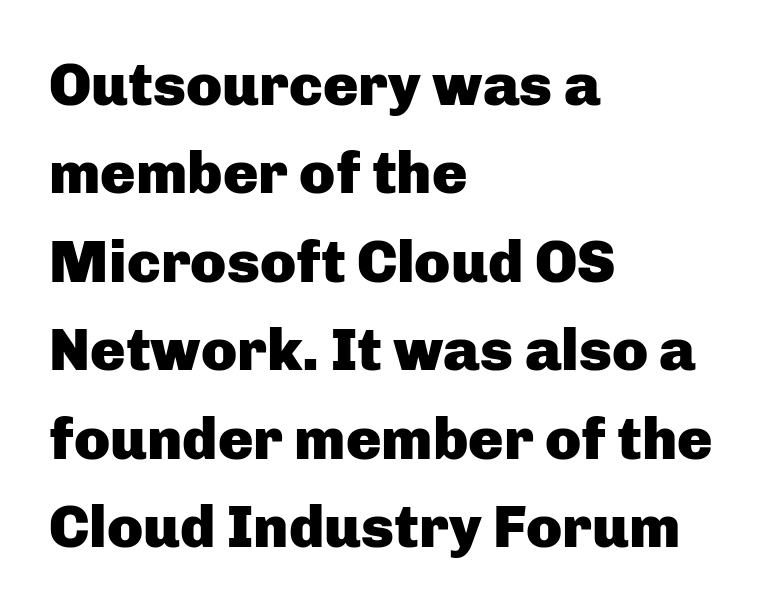
Think of a printed novel: that variable character pitch is what you see here. Notice how descenders clear the ascenders below comfortably — that's standard leading. Honestly, there is no underline to notice here at all. Every stem runs plumb, perpendicular to the baseline.
